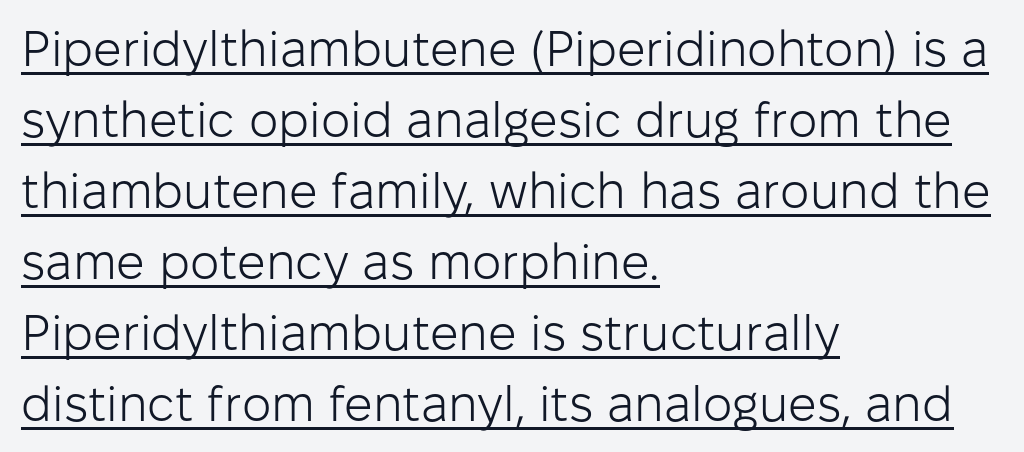
Looks like someone drew a line under every word here. Short note: letters normally spaced. The paragraph has a hard left edge and a soft right edge. No italicization has been applied; the sample stays upright. Summary of weight: not heavy and not bold.
